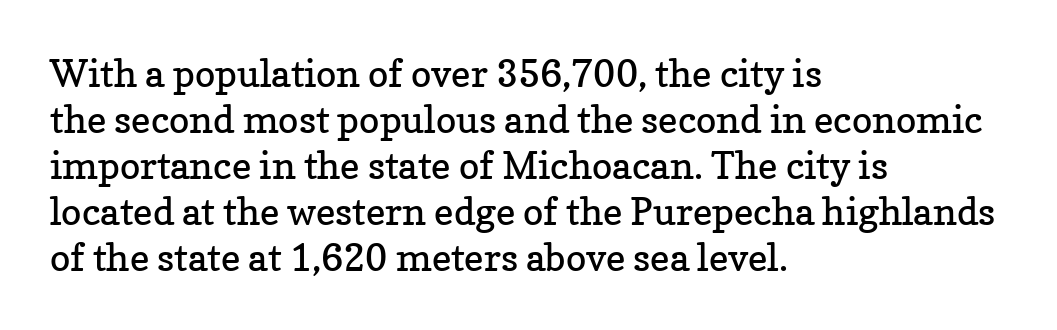
Q: Is the text bold? A: No.
Q: Is the text italic (slanted)? A: No, it is upright.
Q: Is the typeface a serif or a sans-serif typeface? A: Serif.
Q: Is the text underlined? A: No.
Q: How is the paragraph aligned? A: Left-aligned.
Q: Is the spacing between letters normal or unusually wide? A: Normal.
Q: Width (condensed, normal, or wide)? A: Normal.
Q: Stroke contrast? A: Low.
Q: x-height? A: Medium.
Q: Monospaced? A: No.
